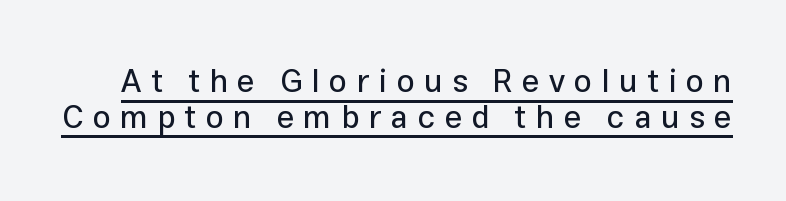
{"serif": "no", "italic": "no", "width": "normal", "stroke_contrast": "low", "x_height": "medium", "monospaced": "no", "underline": "yes", "line_spacing": "tight", "line_spacing_ratio": 1.11, "letter_spacing": "wide", "letter_spacing_em": 0.29, "glyph_px": 32}
